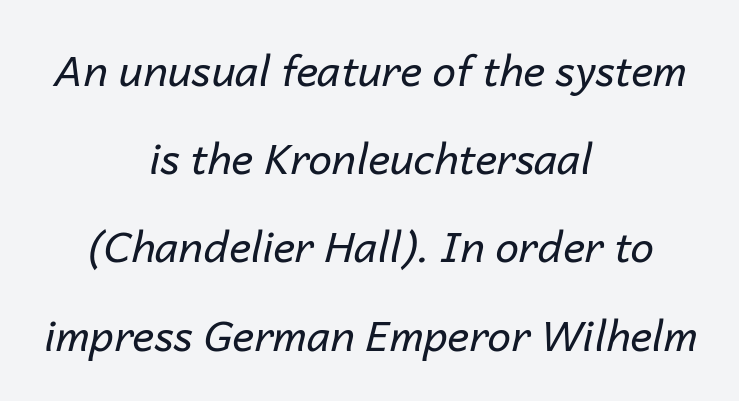
Q: Is the text bold? A: No.
Q: Is the text italic (slanted)? A: Yes, it leans right by about 14 degrees.
Q: Is the text underlined? A: No.
Q: How is the paragraph aligned? A: Centered.
Q: Is the spacing between letters normal or unusually wide? A: Normal.
Q: Is the spacing between lines tight, normal or loose? A: Loose.
Q: Width (condensed, normal, or wide)? A: Normal.
Q: Stroke contrast? A: Low.
Q: x-height? A: Medium.
Q: Monospaced? A: No.
